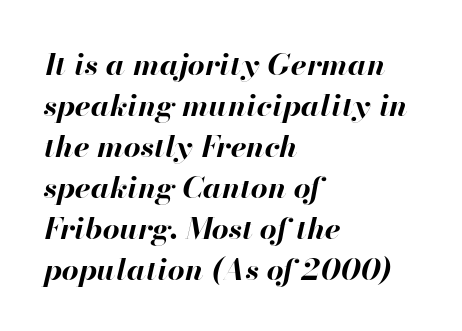
{"italic": "yes", "lean": "right", "slant_degrees": 13, "bold": "yes", "weight": "bold", "width": "normal", "stroke_contrast": "high", "x_height": "small", "monospaced": "no", "underline": "no", "align": "left", "line_spacing": "normal", "line_spacing_ratio": 1.37, "letter_spacing": "normal", "letter_spacing_em": 0.0, "glyph_px": 30}
